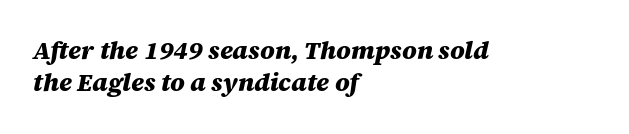
These lines sit exactly where default settings would place them. The letters are slanted; this is an italic face. What stands out about the letter spacing? Nothing — it is the standard amount. How heavy is the stroke? Heavy — this is a bold. The rag falls on the right side of this text block. The space beneath each line is pristine and unruled.
